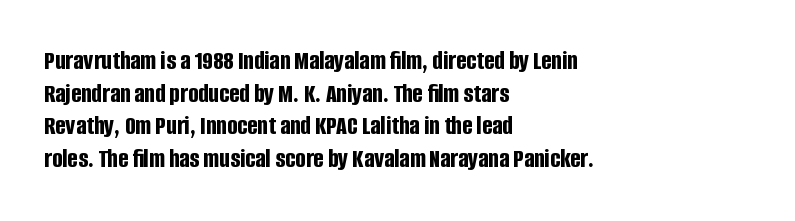
The glyphs are unaccompanied by any horizontal stroke below them. The passage shown is emphatically bold. The lettering holds an erect, upright posture throughout. Here the glyphs are tracked normally, forming tight word shapes.
